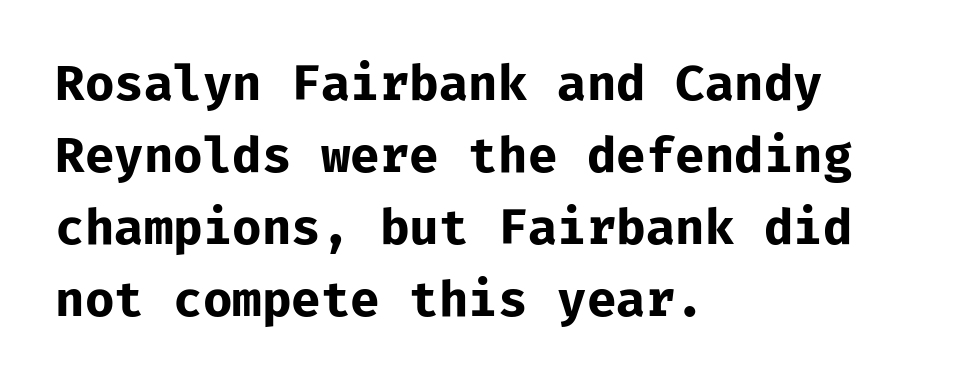
The image shows 48 px bold sans-serif type, upright, monospaced; set left-aligned, normal line spacing (1.5x), normal letter spacing, not underlined; low stroke contrast and a medium x-height.
